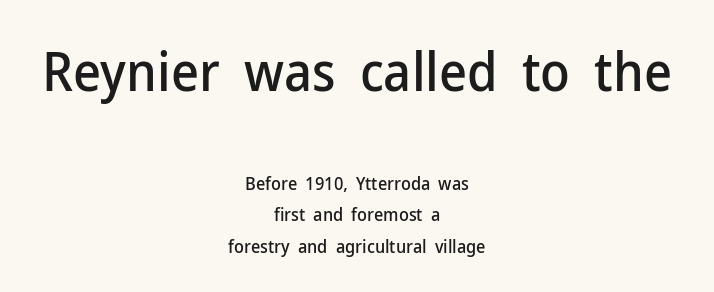
The letters advance in unequal steps, a hallmark of proportional type. This layout puts the oversized block above and the modest block below. Each row of text sits above clean, open space. Ascenders rise straight up at ninety degrees. Tracking here is standard; glyphs follow each other at the usual distance. Unlike a traditional serif, this face leaves its strokes unadorned.
